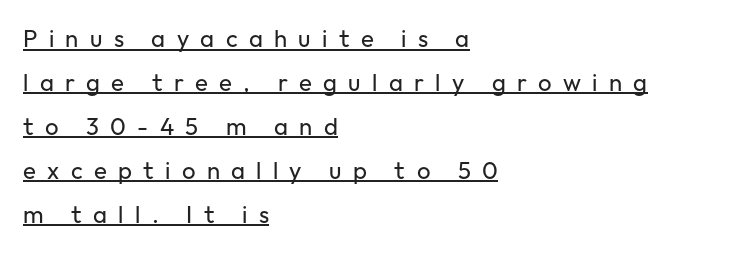
Q: Is the text bold? A: No.
Q: Is the text italic (slanted)? A: No, it is upright.
Q: Is the text underlined? A: Yes.
Q: How is the paragraph aligned? A: Left-aligned.
Q: Is the spacing between letters normal or unusually wide? A: Unusually wide.
